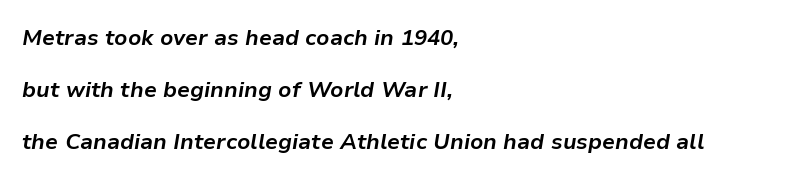
The image shows 22 px bold type, italic (leaning right); set left-aligned, loose line spacing (2.37x), normal letter spacing, not underlined.
